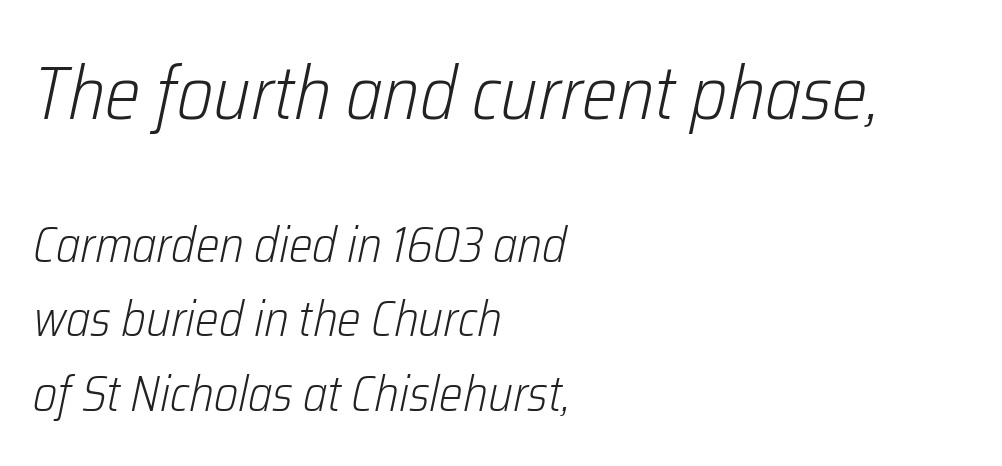
The image shows 75 px light, condensed type, italic (leaning right); set left-aligned, normal line spacing (1.49x), normal letter spacing, not underlined; the first (top) block is 1.5x larger; low stroke contrast and a medium x-height.
